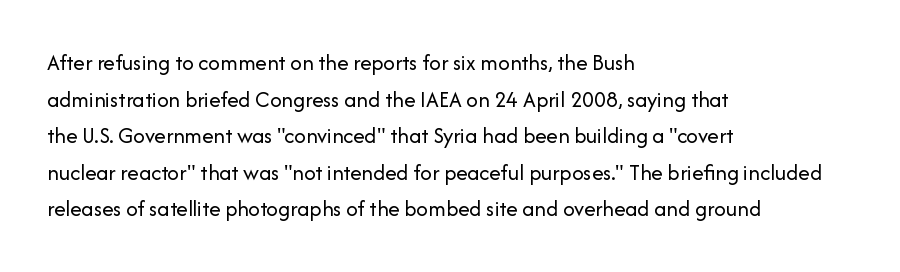
Q: Is the text bold? A: No.
Q: Is the text italic (slanted)? A: No, it is upright.
Q: Is the text underlined? A: No.
Q: How is the paragraph aligned? A: Left-aligned.
Q: Is the spacing between letters normal or unusually wide? A: Normal.
Q: Is the spacing between lines tight, normal or loose? A: Normal.
